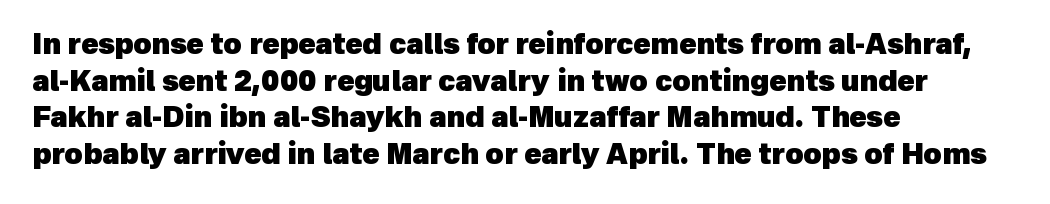
The image shows 28 px heavy sans-serif type; set left-aligned, normal line spacing (1.31x), normal letter spacing, not underlined; a medium x-height.
